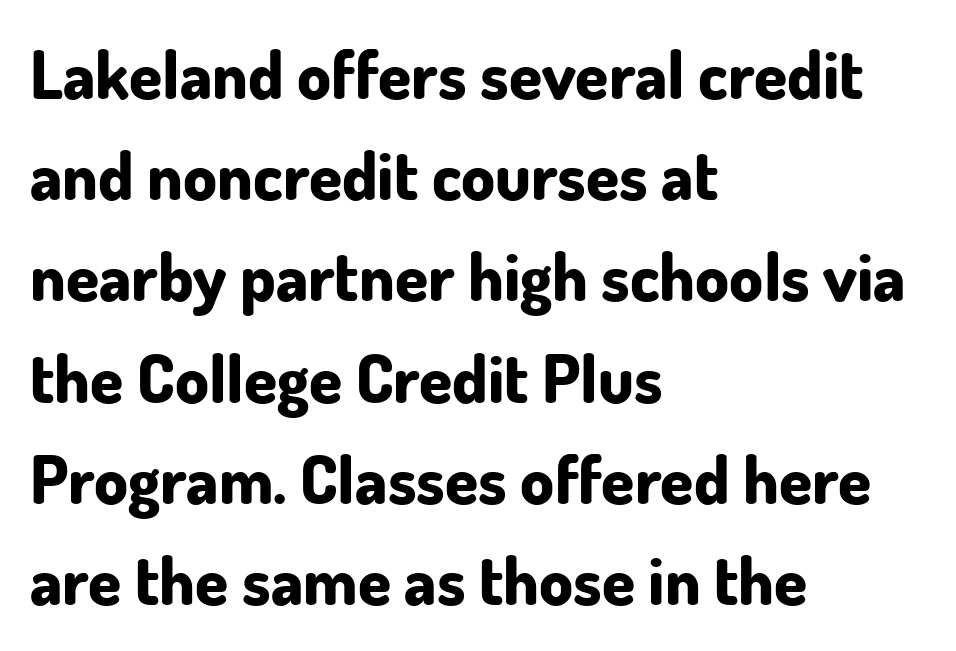
The letters advance in unequal steps, a hallmark of proportional type. Does the lettering tilt? It doesn't — this is upright. Horizontal alignment here is leftward, the default for most running prose. Only glyphs here, with clear space below each row. The typesetting leans heavy: a genuine bold. Evenly set lines give the paragraph a standard silhouette.
